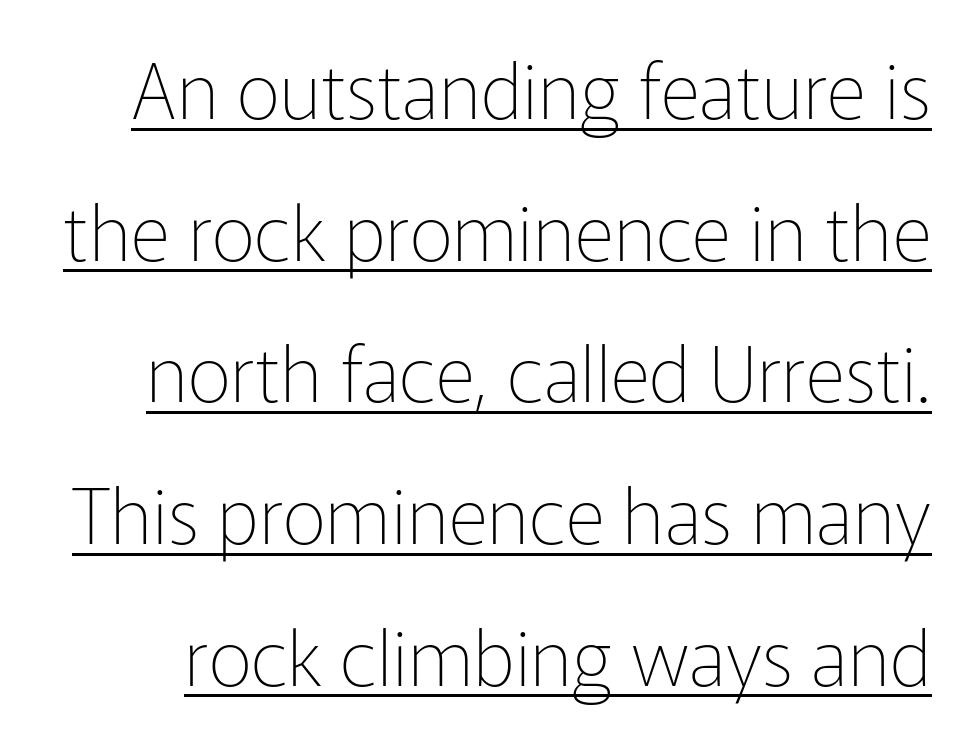
The image shows 77 px thin sans-serif type, upright; set line spacing 1.84x, normal letter spacing, underlined; low stroke contrast and a medium x-height.
